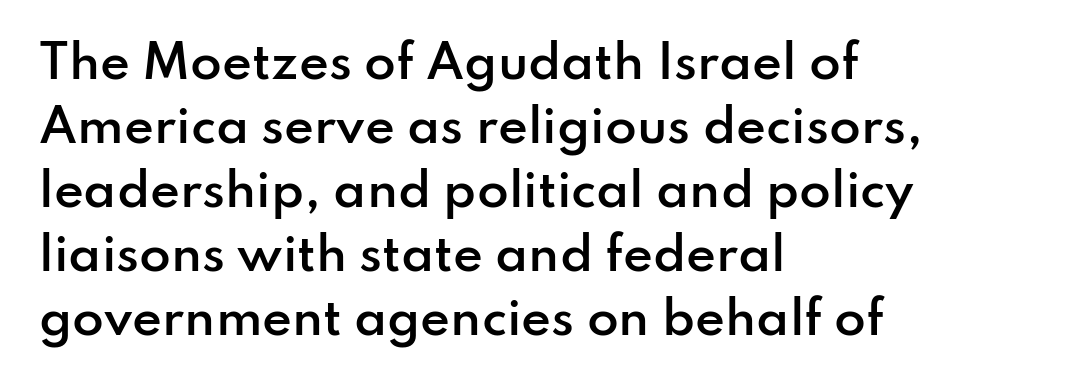
{"serif": "no", "italic": "no", "bold": "semi", "weight": "semibold", "width": "normal", "stroke_contrast": "low", "x_height": "small", "monospaced": "no", "underline": "no", "align": "left", "line_spacing": "normal", "line_spacing_ratio": 1.39, "letter_spacing": "normal", "letter_spacing_em": 0.0, "glyph_px": 46}
